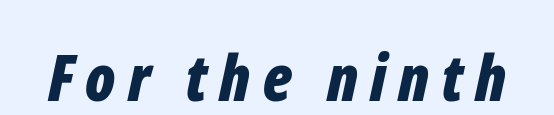
Q: Is the text bold? A: Yes.
Q: Is the text italic (slanted)? A: Yes, it leans right by about 12 degrees.
Q: Is the text underlined? A: No.
Q: Width (condensed, normal, or wide)? A: Condensed.
Q: Stroke contrast? A: Low.
Q: x-height? A: Medium.
Q: Monospaced? A: No.
